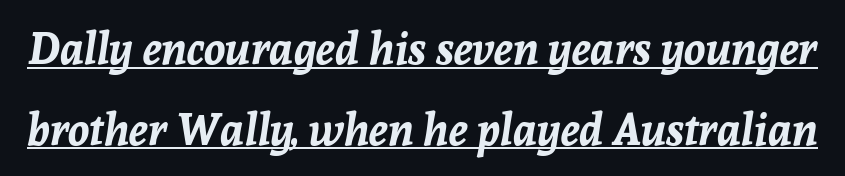
Q: Is the text bold? A: Yes.
Q: Is the text italic (slanted)? A: Yes, it leans right by about 8 degrees.
Q: Is the text underlined? A: Yes.
Q: Is the spacing between letters normal or unusually wide? A: Normal.
Q: Width (condensed, normal, or wide)? A: Normal.
Q: Stroke contrast? A: Low.
Q: x-height? A: Medium.
Q: Monospaced? A: No.
